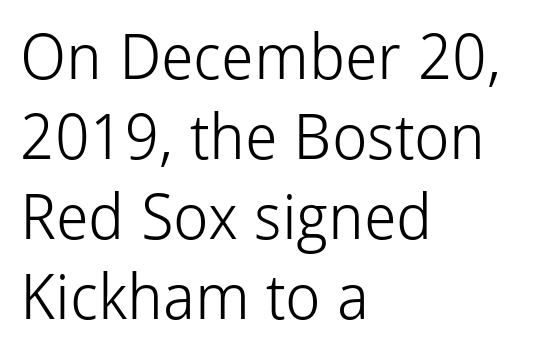
Q: Is the text bold? A: No.
Q: Is the text italic (slanted)? A: No, it is upright.
Q: Is the typeface a serif or a sans-serif typeface? A: Sans-serif.
Q: Is the text underlined? A: No.
Q: How is the paragraph aligned? A: Left-aligned.
Q: Is the spacing between letters normal or unusually wide? A: Normal.
Q: Is the spacing between lines tight, normal or loose? A: Normal.
Q: Width (condensed, normal, or wide)? A: Normal.
Q: Stroke contrast? A: Low.
Q: x-height? A: Medium.
Q: Monospaced? A: No.
